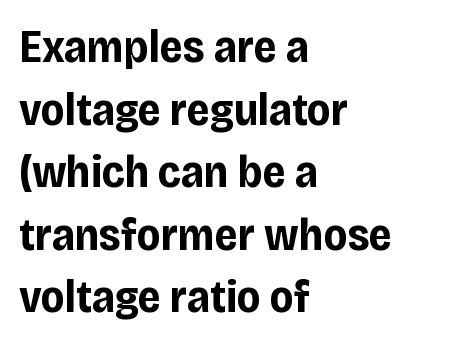
{"serif": "no", "italic": "no", "bold": "yes", "weight": "bold", "width": "condensed", "stroke_contrast": "low", "x_height": "large", "monospaced": "no", "underline": "no", "align": "left", "line_spacing": "normal", "line_spacing_ratio": 1.36, "letter_spacing": "normal", "letter_spacing_em": 0.0, "glyph_px": 46}
